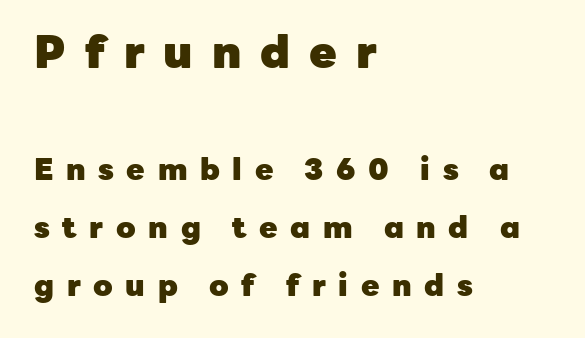
The image shows 45 px heavy sans-serif type, upright; set left-aligned, loose line spacing (1.93x), unusually wide letter spacing (+0.42 em), not underlined; the first (top) block is 1.5x larger; low stroke contrast and a medium x-height.
